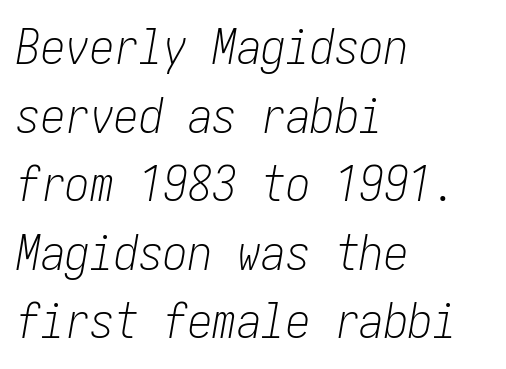
Q: Is the text bold? A: No.
Q: Is the text italic (slanted)? A: Yes, it leans right by about 10 degrees.
Q: Is the text underlined? A: No.
Q: How is the paragraph aligned? A: Left-aligned.
Q: Is the spacing between letters normal or unusually wide? A: Normal.
Q: Is the spacing between lines tight, normal or loose? A: Normal.
Q: Width (condensed, normal, or wide)? A: Condensed.
Q: Stroke contrast? A: Low.
Q: x-height? A: Medium.
